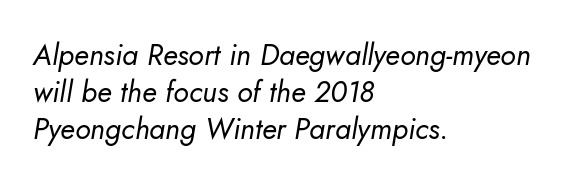
Q: Is the text bold? A: No.
Q: Is the text italic (slanted)? A: Yes, it leans right by about 5 degrees.
Q: Is the text underlined? A: No.
Q: How is the paragraph aligned? A: Left-aligned.
Q: Is the spacing between letters normal or unusually wide? A: Normal.
Q: Is the spacing between lines tight, normal or loose? A: Normal.
Q: Width (condensed, normal, or wide)? A: Normal.
Q: Stroke contrast? A: Low.
Q: x-height? A: Small.
Q: Monospaced? A: No.
